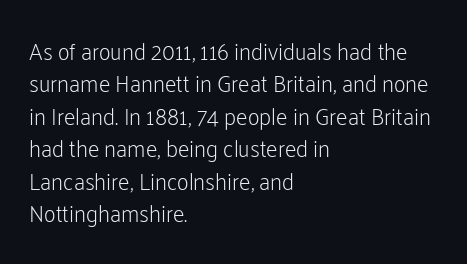
{"italic": "no", "bold": "no", "underline": "no", "align": "left", "line_spacing": "normal", "line_spacing_ratio": 1.41, "letter_spacing": "normal", "letter_spacing_em": 0.0, "glyph_px": 23}
